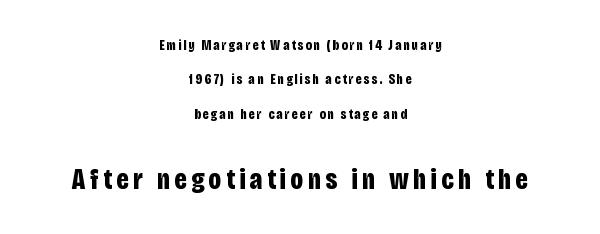
The image shows 29 px bold, condensed sans-serif type, upright; set centered, loose line spacing (2.45x), not underlined; the second (bottom) block is 2.07x larger; low stroke contrast and a large x-height.
